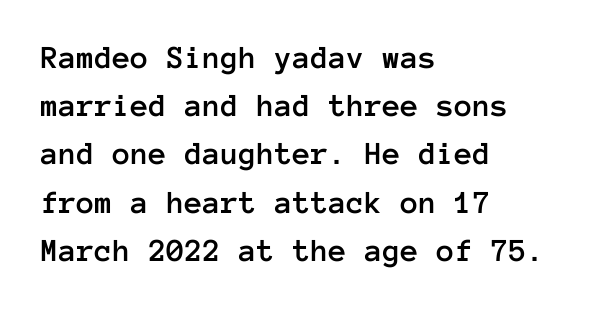
Students, note that the glyphs here touch the page at normal intervals. Characters remain perfectly vertical along every line. Teacher's note: observe the even left margin — that is flush-left alignment. Has an underline been added? It has not.
